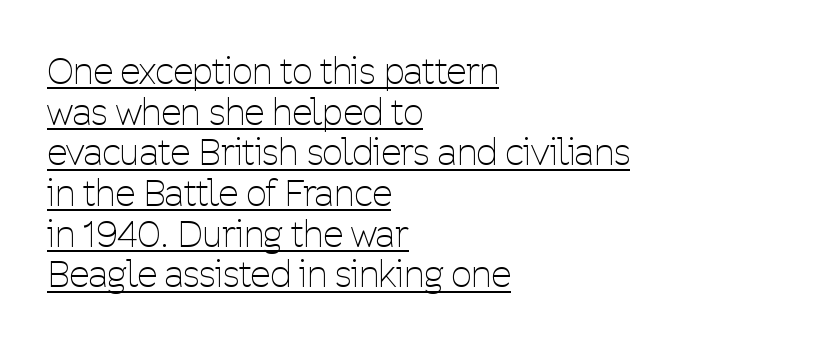
Q: Is the text bold? A: No.
Q: Is the text italic (slanted)? A: No, it is upright.
Q: Is the typeface a serif or a sans-serif typeface? A: Sans-serif.
Q: Is the text underlined? A: Yes.
Q: How is the paragraph aligned? A: Left-aligned.
Q: Is the spacing between letters normal or unusually wide? A: Normal.
Q: Is the spacing between lines tight, normal or loose? A: Tight.
Q: Width (condensed, normal, or wide)? A: Condensed.
Q: Stroke contrast? A: Low.
Q: x-height? A: Medium.
Q: Monospaced? A: No.
